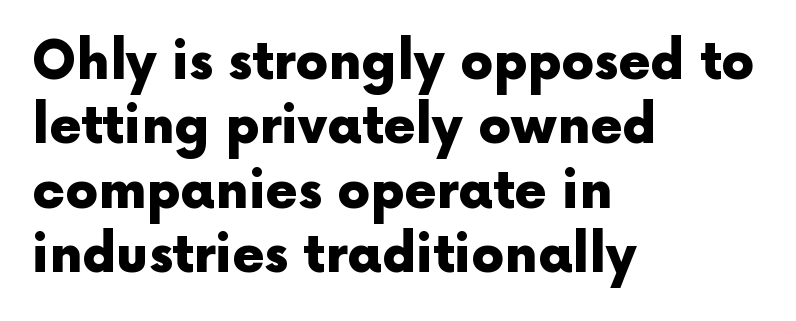
It's the straight-up-and-down kind of type. Note the varied advance widths — an 'i' is clearly narrower than an 'm'. The letters sit at their default tracking, neither squeezed nor spread. Its strokes are broad and dark, the hallmark of bold type. Horizontally, the lines are justified to the leading edge only. The font family rendered here belongs to the sans-serif group.
